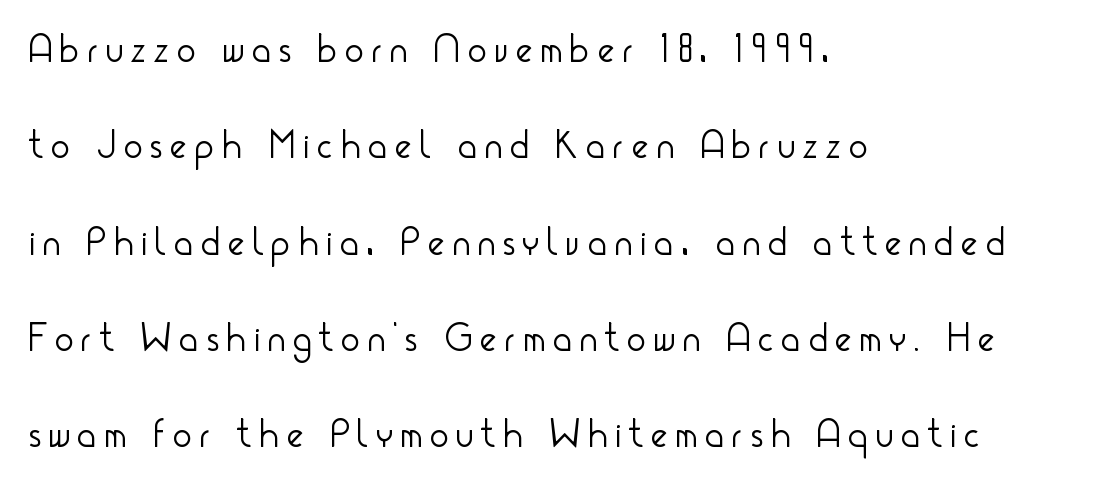
Horizontally, the lines are justified to the leading edge only. Characters remain perfectly vertical along every line. Each letter's strokes conclude bluntly, with no projecting serifs. Is the letter spacing exaggerated? Yes — the characters are pushed far apart.
